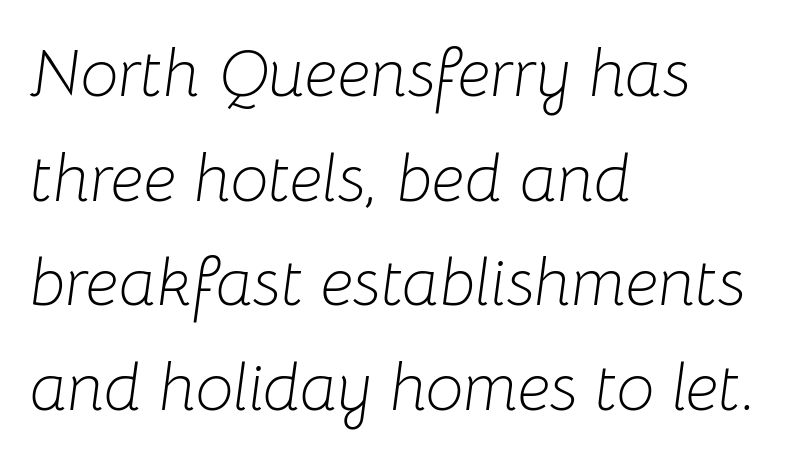
The image shows 67 px light type, italic (leaning right); set left-aligned, normal line spacing (1.56x), normal letter spacing, not underlined; low stroke contrast and a medium x-height.
